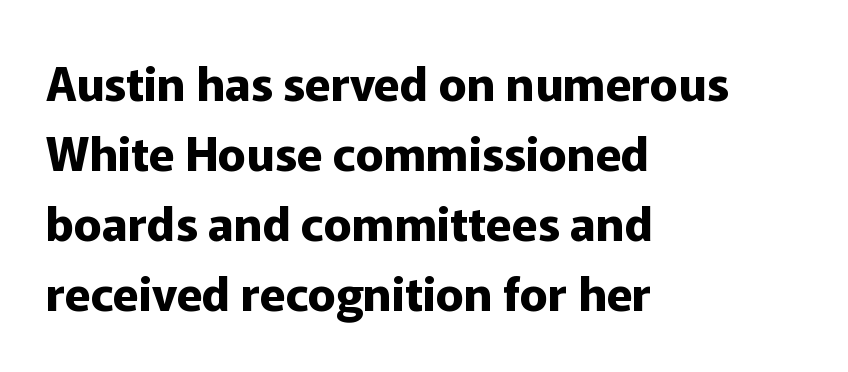
The image shows 47 px bold sans-serif type, upright; set left-aligned, normal line spacing (1.49x), normal letter spacing, not underlined; low stroke contrast and a medium x-height.
